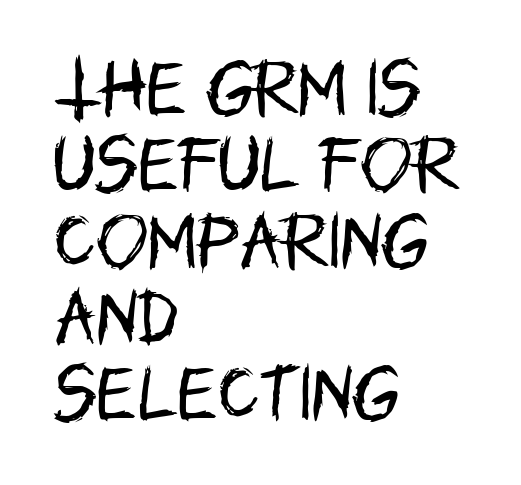
The image shows 62 px regular-weight, condensed sans-serif type, upright; set left-aligned, line spacing 1.23x, normal letter spacing, not underlined; low stroke contrast and a large x-height.
